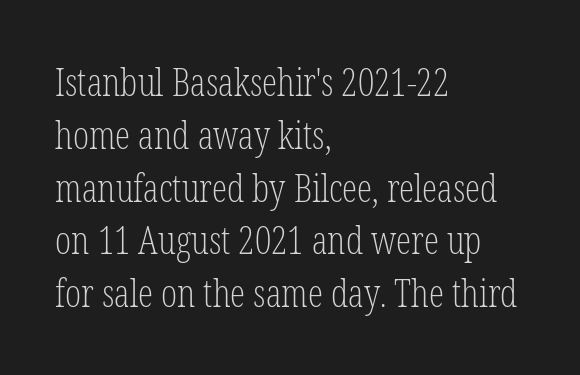
{"serif": "yes", "italic": "no", "bold": "no", "weight": "light", "width": "condensed", "stroke_contrast": "low", "x_height": "medium", "monospaced": "no", "underline": "no", "align": "left", "line_spacing": "normal", "line_spacing_ratio": 1.39, "letter_spacing": "normal", "letter_spacing_em": 0.0, "glyph_px": 38}
